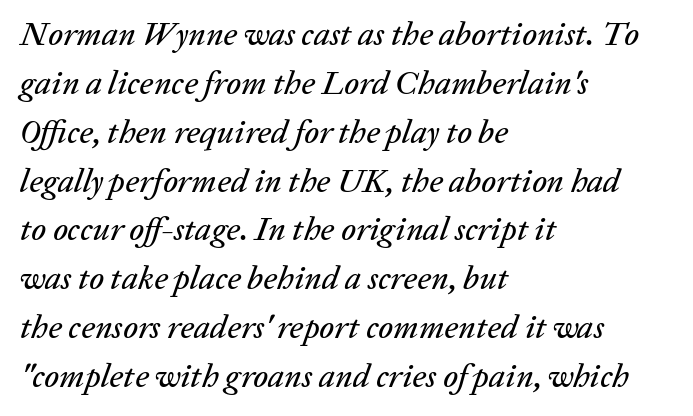
The passage shown is typed in a proportional face where columns would drift. Every row of glyphs begins at an identical x-position on the left. The line-height multiplier appears to be the usual default. Unmarked baselines from the first word to the last. Observe the lean: these are italic letterforms. Here the glyphs are tracked normally, forming tight word shapes.
